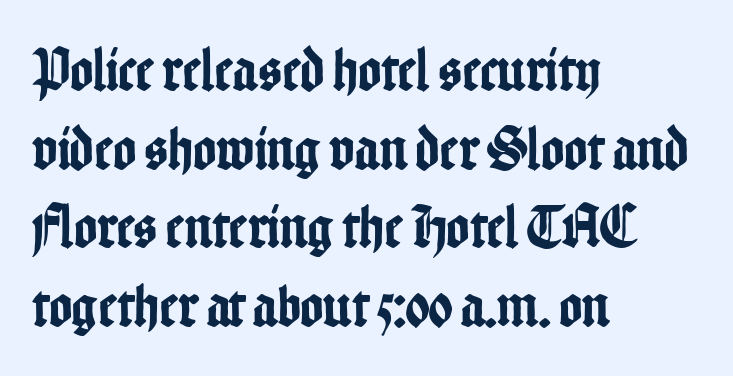
Caption: standard tracking, unaltered. You could not count columns in this text — the font is proportionally spaced. The paragraph has a hard left edge and a soft right edge. Each new line begins a customary step beneath the previous one. A roman cut, with each character standing at attention.
